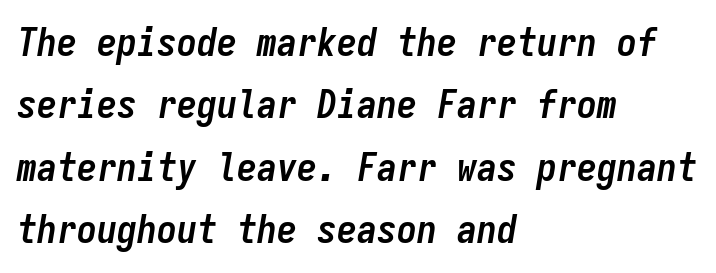
Q: Is the text bold? A: Yes.
Q: Is the text italic (slanted)? A: Yes, it leans right by about 9 degrees.
Q: Is the text underlined? A: No.
Q: How is the paragraph aligned? A: Left-aligned.
Q: Is the spacing between letters normal or unusually wide? A: Normal.
Q: Is the spacing between lines tight, normal or loose? A: Normal.
Q: Width (condensed, normal, or wide)? A: Condensed.
Q: Stroke contrast? A: Low.
Q: x-height? A: Medium.
Q: Monospaced? A: Yes.
